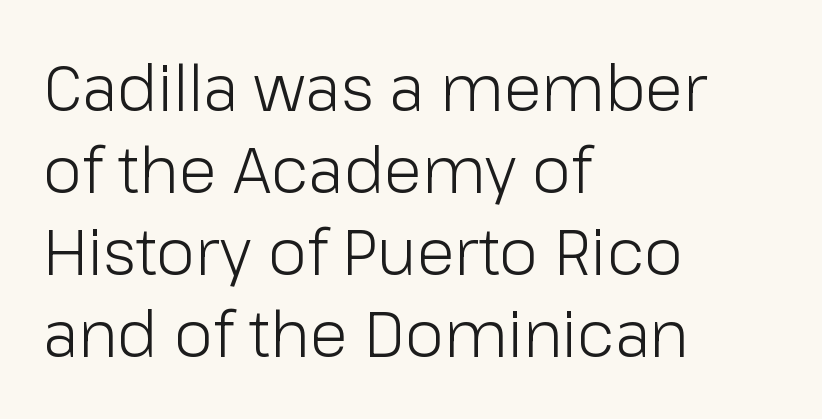
Inter-character spacing is left at the font's built-in metrics. Think of a printed novel: that variable character pitch is what you see here. Vertically, the passage feels balanced, rows spaced as you'd expect. The strokes are not fattened; the text isn't bold. Short and long lines alike share a common starting point at left.
